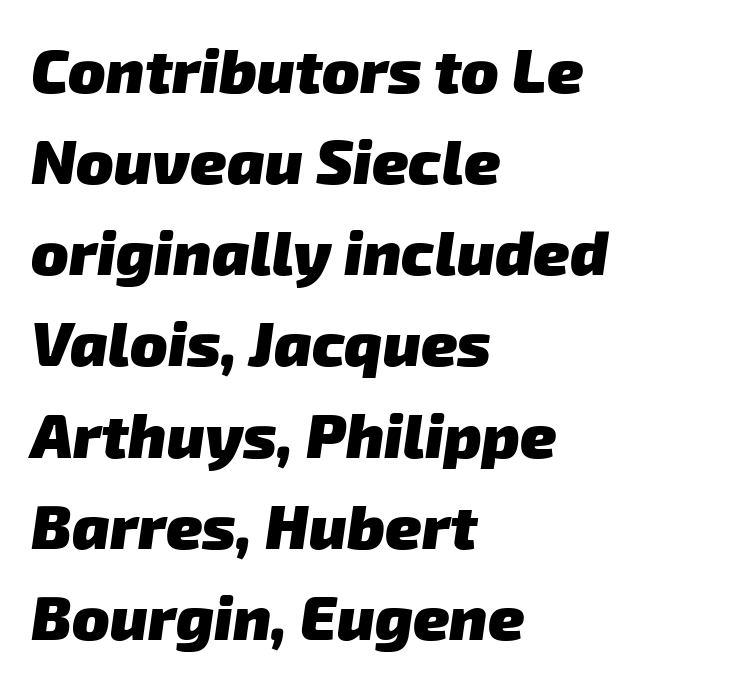
Q: Is the text bold? A: Yes.
Q: Is the typeface a serif or a sans-serif typeface? A: Sans-serif.
Q: Is the text underlined? A: No.
Q: How is the paragraph aligned? A: Left-aligned.
Q: Is the spacing between letters normal or unusually wide? A: Normal.
Q: Is the spacing between lines tight, normal or loose? A: Normal.
Q: Width (condensed, normal, or wide)? A: Normal.
Q: Stroke contrast? A: Low.
Q: x-height? A: Medium.
Q: Monospaced? A: No.
